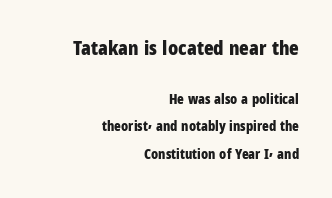
Q: Is the text bold? A: Yes.
Q: Is the text italic (slanted)? A: No, it is upright.
Q: Is the text underlined? A: No.
Q: How is the paragraph aligned? A: Right-aligned.
Q: Is the spacing between letters normal or unusually wide? A: Normal.
Q: Is the spacing between lines tight, normal or loose? A: Loose.
Q: Which block of text is set in a larger size, the first (top) or the second (bottom)? A: The first (top) one.
